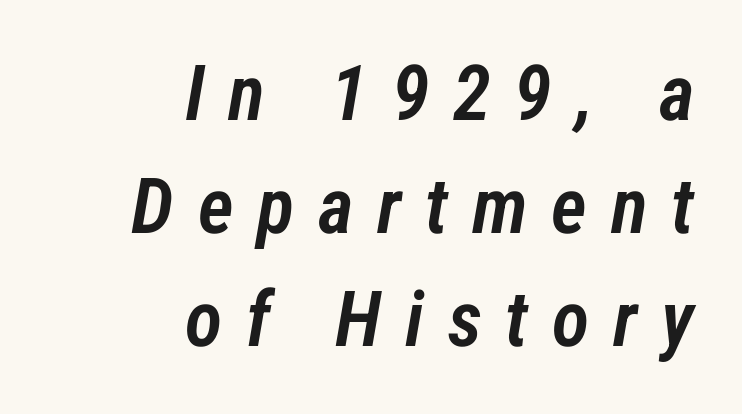
The image shows 77 px semibold, condensed type, italic (leaning right); set right-aligned, normal line spacing (1.47x), unusually wide letter spacing (+0.31 em), not underlined; low stroke contrast and a medium x-height.
